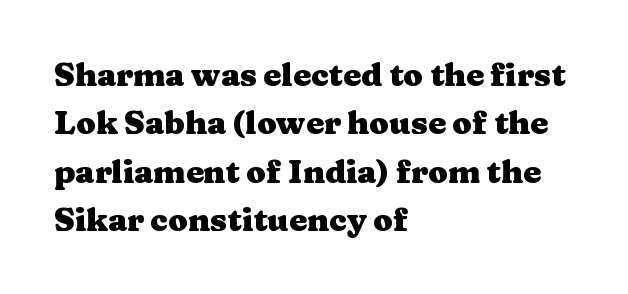
{"serif": "yes", "italic": "no", "bold": "yes", "weight": "heavy", "width": "wide", "stroke_contrast": "medium", "x_height": "medium", "monospaced": "no", "underline": "no", "align": "left", "line_spacing": "normal", "line_spacing_ratio": 1.51, "letter_spacing": "normal", "letter_spacing_em": 0.0, "glyph_px": 32}
